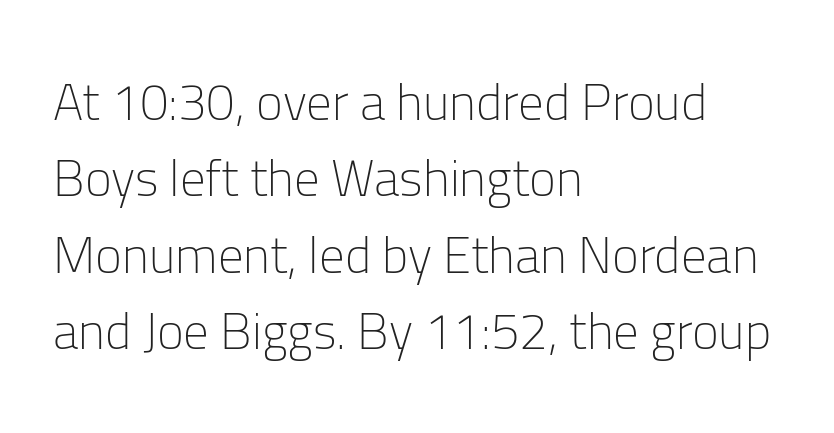
The image shows 51 px light sans-serif type, upright; set left-aligned, normal line spacing (1.5x), normal letter spacing, not underlined; low stroke contrast and a medium x-height.
